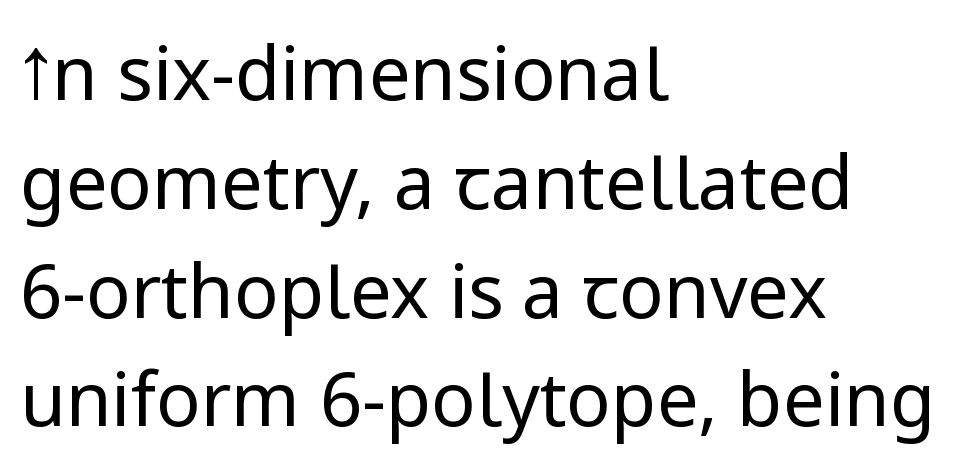
Students, note that the glyphs here touch the page at normal intervals. Horizontally, the lines are justified to the leading edge only. Style check: upright. How would I describe the line gaps? Plain and ordinary.
